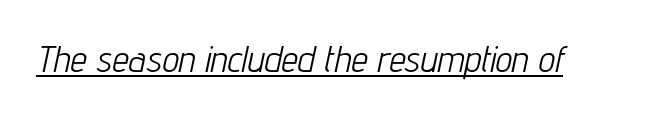
Q: Is the text bold? A: No.
Q: Is the text italic (slanted)? A: Yes, it leans right by about 12 degrees.
Q: Is the text underlined? A: Yes.
Q: Is the spacing between letters normal or unusually wide? A: Normal.
Q: Width (condensed, normal, or wide)? A: Condensed.
Q: Stroke contrast? A: Low.
Q: x-height? A: Medium.
Q: Monospaced? A: No.
